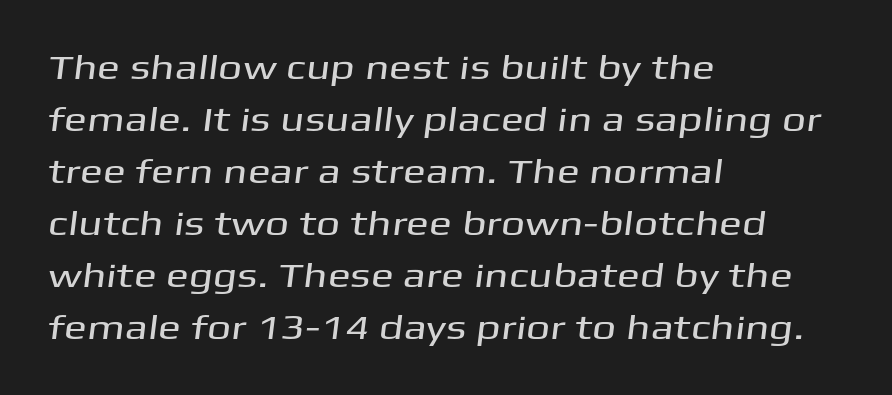
Varying glyph widths throughout — classic text-font behaviour. Compared with a centered layout, this one pins lines to the left instead. Default kerning and tracking; the words read as compact shapes. Quick note: underline off. Each letter's strokes conclude bluntly, with no projecting serifs.
